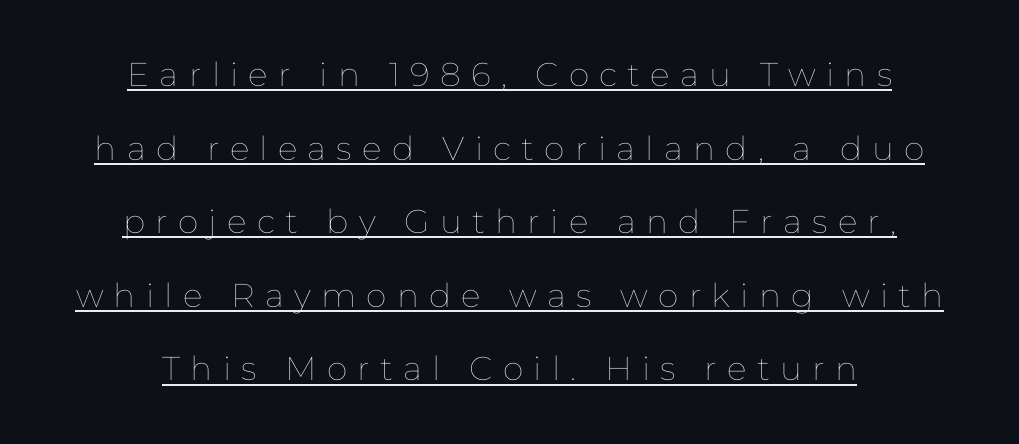
The face used here appears with an underline applied. You can tell it's not italic because the verticals are truly vertical. Note the varied advance widths — an 'i' is clearly narrower than an 'm'. The letterforms sit at book weight or below. Centered paragraph, ragged on both sides. Students, note that the glyphs here are deliberately spaced far apart.
